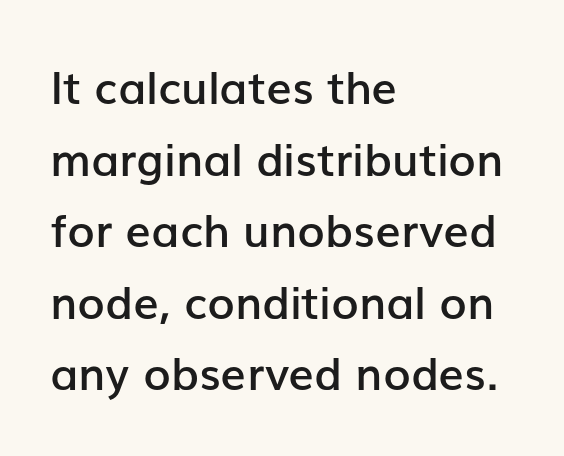
Q: Is the text bold? A: Semi-bold.
Q: Is the text italic (slanted)? A: No, it is upright.
Q: Is the typeface a serif or a sans-serif typeface? A: Sans-serif.
Q: Is the text underlined? A: No.
Q: How is the paragraph aligned? A: Left-aligned.
Q: Is the spacing between letters normal or unusually wide? A: Normal.
Q: Is the spacing between lines tight, normal or loose? A: Normal.
Q: Width (condensed, normal, or wide)? A: Normal.
Q: Stroke contrast? A: Low.
Q: x-height? A: Medium.
Q: Monospaced? A: No.
